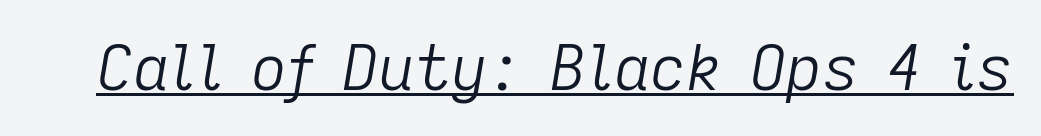
The image shows 63 px light type, italic (leaning right); set normal letter spacing, underlined; low stroke contrast and a medium x-height.
